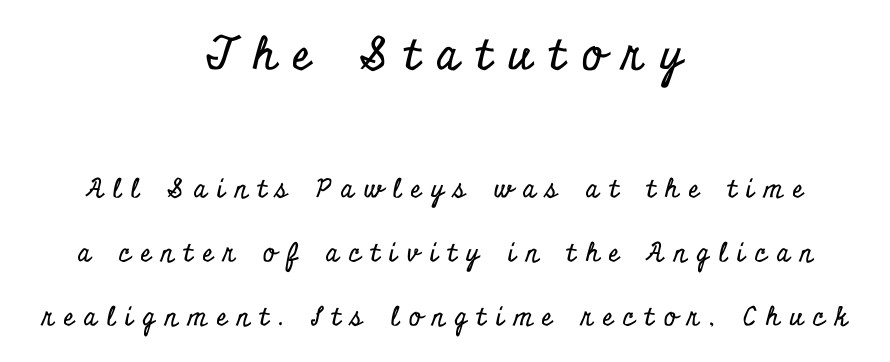
Q: Is the text italic (slanted)? A: Yes.
Q: Is the typeface a serif or a sans-serif typeface? A: Serif.
Q: Is the text underlined? A: No.
Q: How is the paragraph aligned? A: Centered.
Q: Is the spacing between letters normal or unusually wide? A: Unusually wide.
Q: Is the spacing between lines tight, normal or loose? A: Loose.
Q: Which block of text is set in a larger size, the first (top) or the second (bottom)? A: The first (top) one.
Q: Width (condensed, normal, or wide)? A: Condensed.
Q: Stroke contrast? A: Low.
Q: x-height? A: Small.
Q: Monospaced? A: No.
